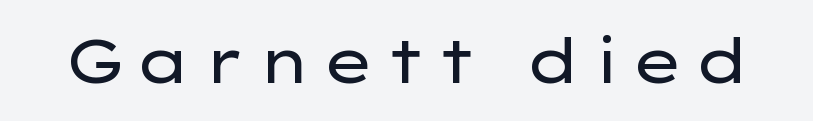
Character widths vary here, with narrow letters taking less room than wide ones. On a weight scale, this lands at 450 or below. Nope, no serifs anywhere on these letters. A bare baseline throughout the passage. Unlike italic type, these characters show no tilt at all.
